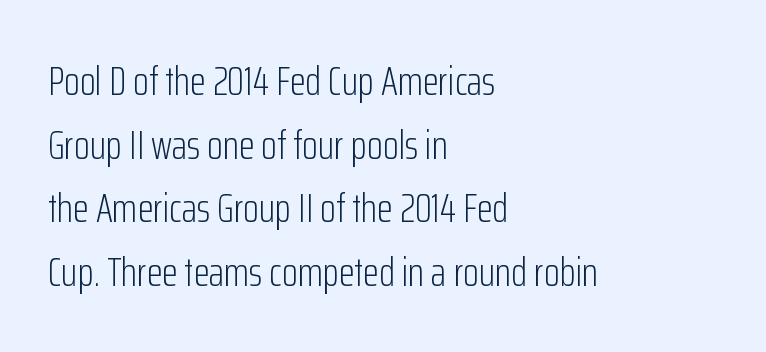
The foot of each line stays bare and open. One-word summary of the alignment: left. The characters display no serif detailing; their extremities are plain. This reads as an unemphasized weight, regular at the heaviest.
